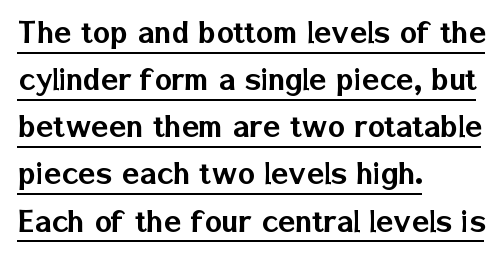
Observe the ordinary spacing: letters are neighbours, not strangers. You can tell it's not italic because the verticals are truly vertical. The vertical gap from one line to the next is medium. Left-aligned paragraph, ragged on the right.
